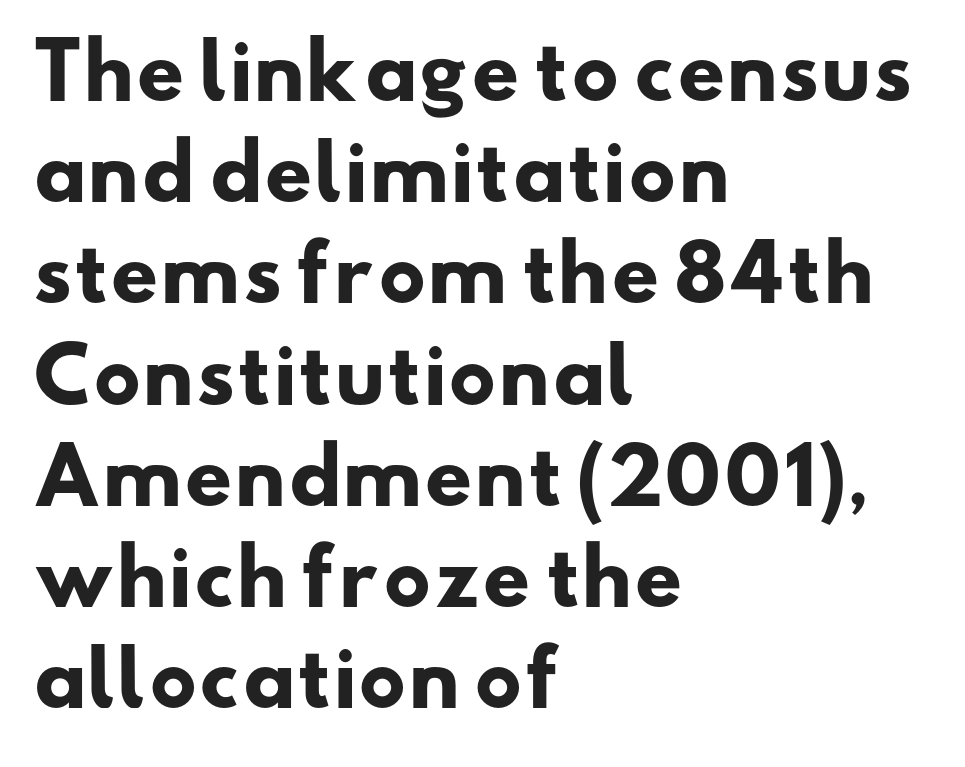
Note: no serifs on the glyphs. These lines stack with their left ends in a neat column. Note the varied advance widths — an 'i' is clearly narrower than an 'm'. The line-height multiplier appears to be the usual default. Check under the words: just untouched page.
